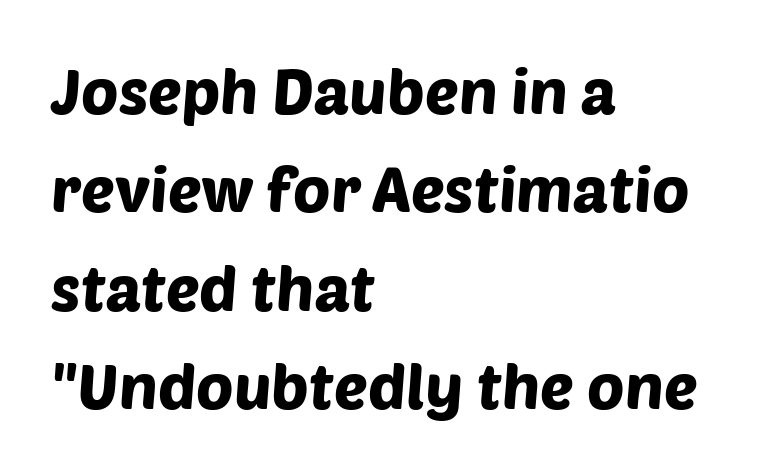
Q: Is the typeface a serif or a sans-serif typeface? A: Sans-serif.
Q: Is the text underlined? A: No.
Q: How is the paragraph aligned? A: Left-aligned.
Q: Is the spacing between letters normal or unusually wide? A: Normal.
Q: Is the spacing between lines tight, normal or loose? A: Normal.
Q: Width (condensed, normal, or wide)? A: Normal.
Q: Stroke contrast? A: Low.
Q: x-height? A: Large.
Q: Monospaced? A: No.
